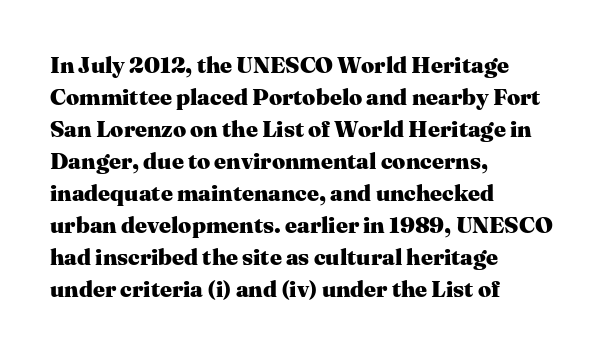
{"italic": "no", "bold": "yes", "underline": "no", "align": "left", "line_spacing": "normal", "line_spacing_ratio": 1.39, "letter_spacing": "normal", "letter_spacing_em": 0.0, "glyph_px": 23}
